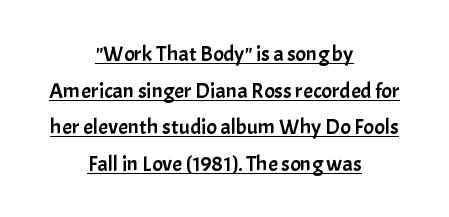
The image shows 22 px text type, upright; set centered, normal line spacing (1.66x), normal letter spacing, underlined.
